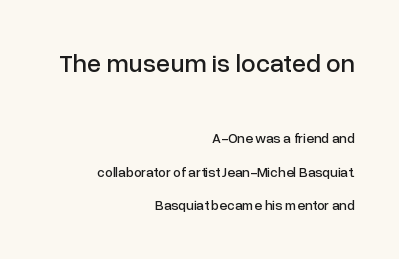
Q: Is the text italic (slanted)? A: No, it is upright.
Q: Is the text underlined? A: No.
Q: How is the paragraph aligned? A: Right-aligned.
Q: Is the spacing between letters normal or unusually wide? A: Normal.
Q: Is the spacing between lines tight, normal or loose? A: Loose.
Q: Which block of text is set in a larger size, the first (top) or the second (bottom)? A: The first (top) one.
